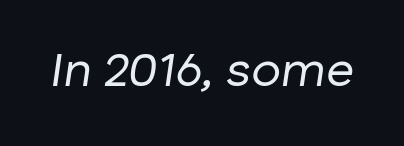
Q: Is the text bold? A: No.
Q: Is the text italic (slanted)? A: Yes, it leans right by about 8 degrees.
Q: Is the text underlined? A: No.
Q: Is the spacing between letters normal or unusually wide? A: Normal.
Q: Width (condensed, normal, or wide)? A: Normal.
Q: Stroke contrast? A: Low.
Q: x-height? A: Medium.
Q: Monospaced? A: No.
